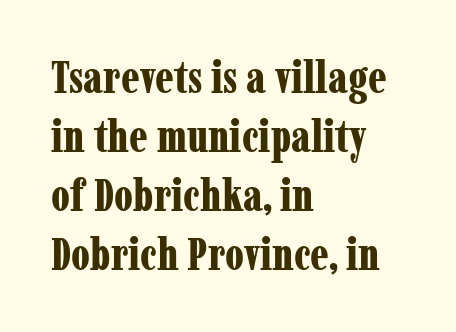
The image shows 44 px bold, condensed serif type, upright; set left-aligned, normal line spacing (1.34x), normal letter spacing, not underlined; low stroke contrast and a medium x-height.
